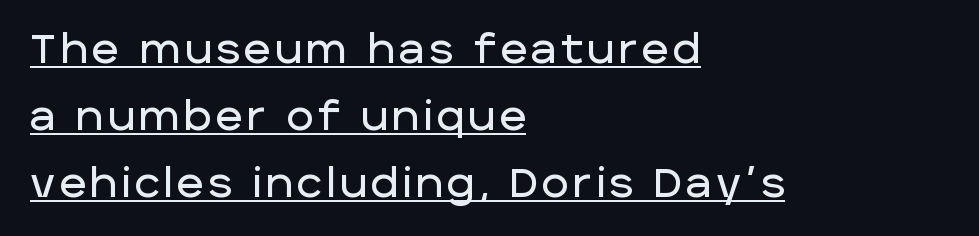
The image shows 41 px sans-serif type, upright; set left-aligned, normal line spacing (1.63x), underlined; low stroke contrast and a large x-height.
